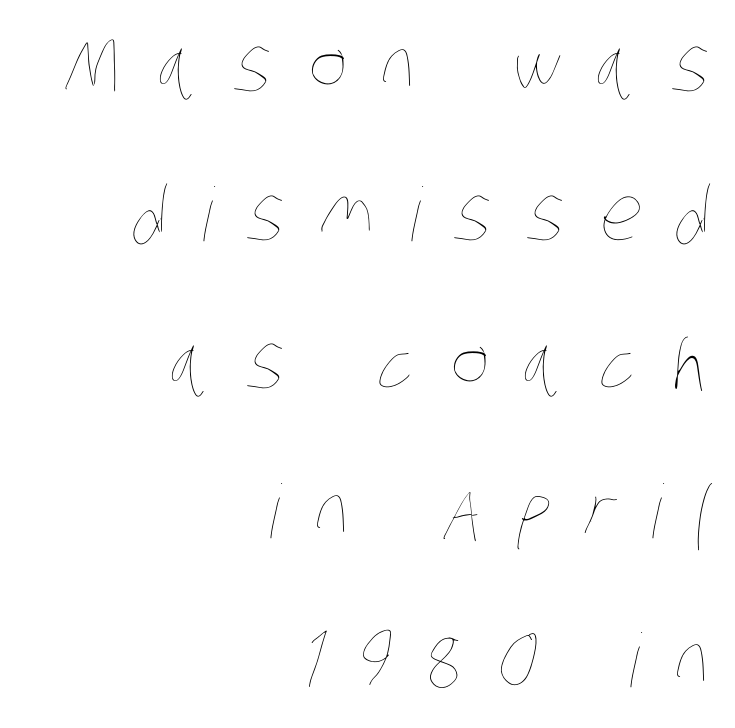
Q: Is the text bold? A: No.
Q: Is the text underlined? A: No.
Q: How is the paragraph aligned? A: Right-aligned.
Q: Is the spacing between letters normal or unusually wide? A: Unusually wide.
Q: Is the spacing between lines tight, normal or loose? A: Loose.
Q: Width (condensed, normal, or wide)? A: Condensed.
Q: Stroke contrast? A: Low.
Q: x-height? A: Large.
Q: Monospaced? A: No.
